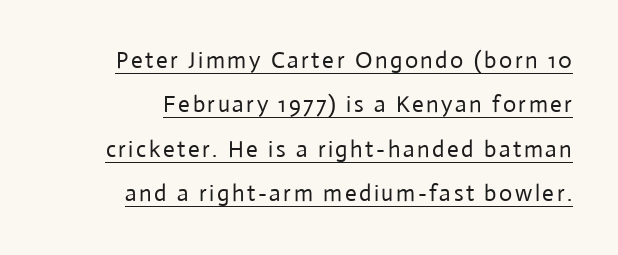
Q: Is the text bold? A: No.
Q: Is the text italic (slanted)? A: No, it is upright.
Q: Is the text underlined? A: Yes.
Q: How is the paragraph aligned? A: Right-aligned.
Q: Is the spacing between lines tight, normal or loose? A: Loose.
